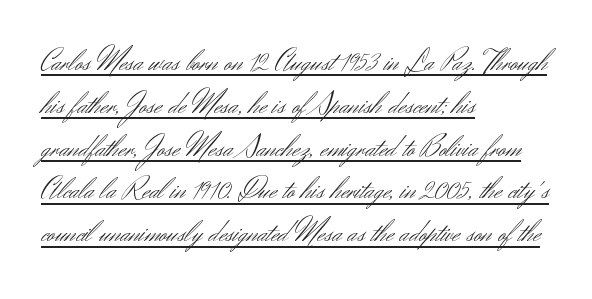
Q: Is the text bold? A: No.
Q: Is the text italic (slanted)? A: Yes.
Q: Is the typeface a serif or a sans-serif typeface? A: Sans-serif.
Q: Is the text underlined? A: Yes.
Q: How is the paragraph aligned? A: Left-aligned.
Q: Is the spacing between letters normal or unusually wide? A: Normal.
Q: Is the spacing between lines tight, normal or loose? A: Normal.
Q: Width (condensed, normal, or wide)? A: Normal.
Q: Stroke contrast? A: Medium.
Q: x-height? A: Small.
Q: Monospaced? A: No.
